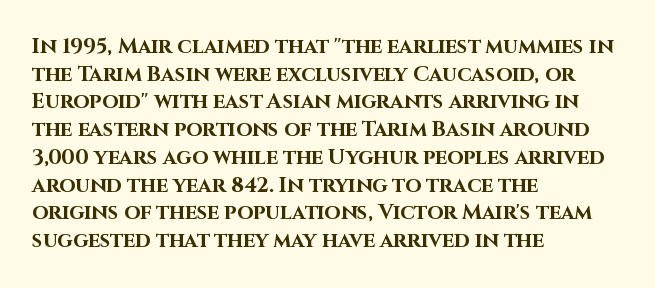
The image shows 21 px bold type, upright; set left-aligned, normal line spacing (1.32x), normal letter spacing, not underlined.
